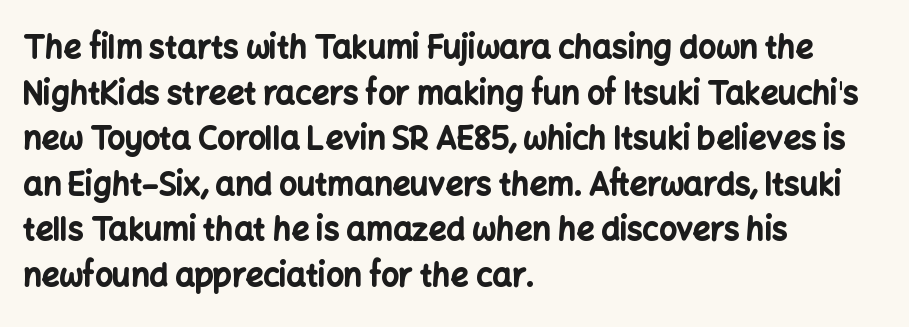
The font family rendered here belongs to the sans-serif group. The tracking reads as untouched default to a designer's eye. The specimen reads as upright at a glance. A normal amount of white space separates one row of letters from the next. The baseline area is clear. The lines are quadded left.
